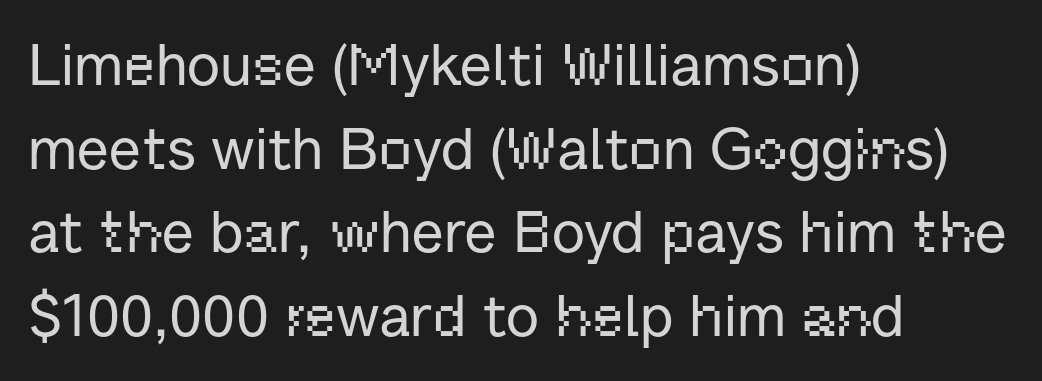
Q: Is the text italic (slanted)? A: No, it is upright.
Q: Is the typeface a serif or a sans-serif typeface? A: Sans-serif.
Q: Is the text underlined? A: No.
Q: How is the paragraph aligned? A: Left-aligned.
Q: Is the spacing between letters normal or unusually wide? A: Normal.
Q: Is the spacing between lines tight, normal or loose? A: Normal.
Q: Width (condensed, normal, or wide)? A: Normal.
Q: Stroke contrast? A: Low.
Q: x-height? A: Medium.
Q: Monospaced? A: No.
